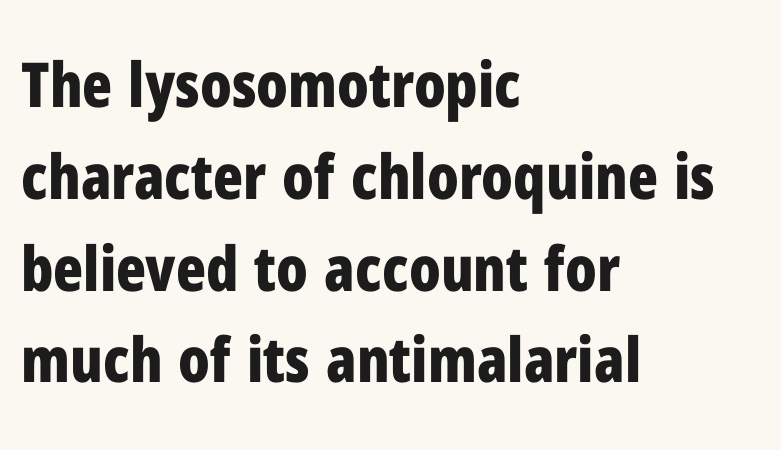
Q: Is the text bold? A: Yes.
Q: Is the text italic (slanted)? A: No, it is upright.
Q: Is the typeface a serif or a sans-serif typeface? A: Sans-serif.
Q: Is the text underlined? A: No.
Q: How is the paragraph aligned? A: Left-aligned.
Q: Is the spacing between letters normal or unusually wide? A: Normal.
Q: Is the spacing between lines tight, normal or loose? A: Normal.
Q: Width (condensed, normal, or wide)? A: Condensed.
Q: Stroke contrast? A: Low.
Q: x-height? A: Medium.
Q: Monospaced? A: No.
